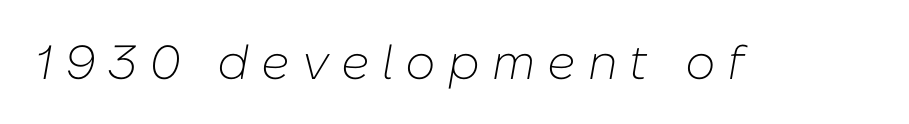
{"italic": "yes", "lean": "right", "slant_degrees": 10, "bold": "no", "weight": "light", "width": "normal", "stroke_contrast": "low", "x_height": "medium", "monospaced": "no", "underline": "no", "letter_spacing": "wide", "letter_spacing_em": 0.25, "glyph_px": 48}
